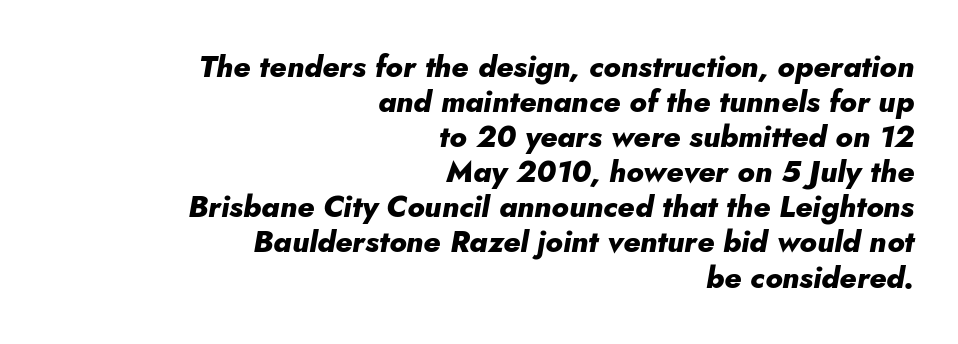
The image shows 30 px heavy type, italic (leaning right); set right-aligned, line spacing 1.17x, normal letter spacing, not underlined; low stroke contrast and a small x-height.
